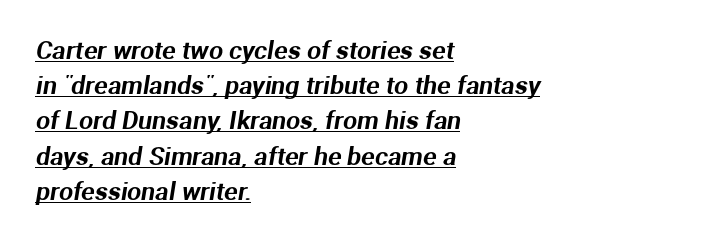
{"underline": "yes", "align": "left", "line_spacing": "normal", "line_spacing_ratio": 1.41, "letter_spacing": "normal", "letter_spacing_em": 0.0, "glyph_px": 25}
